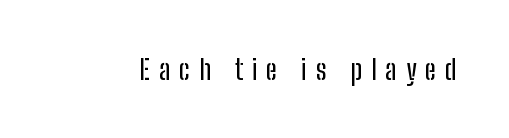
Nope, no serifs anywhere on these letters. The line texture is sparse and dotted thanks to wide tracking. Looks like regular typesetting: each glyph gets only the width it needs. The string is rendered with underlining switched off. Every character sits straight up, as roman type does.
